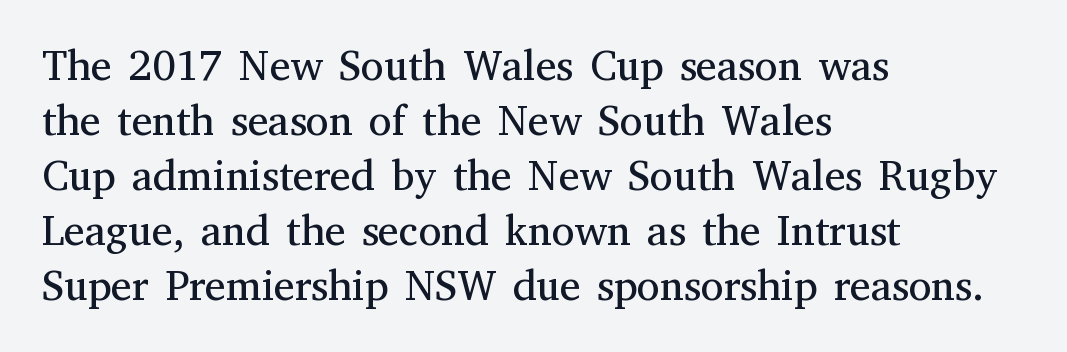
{"serif": "yes", "italic": "no", "bold": "no", "weight": "regular", "width": "normal", "stroke_contrast": "medium", "x_height": "medium", "monospaced": "no", "underline": "no", "align": "left", "line_spacing": "normal", "line_spacing_ratio": 1.31, "letter_spacing": "normal", "letter_spacing_em": 0.0, "glyph_px": 42}
